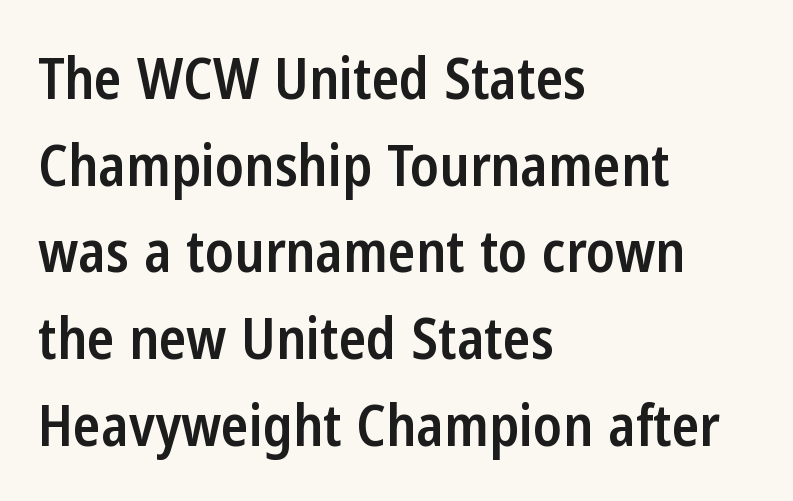
Q: Is the text bold? A: Semi-bold.
Q: Is the text italic (slanted)? A: No, it is upright.
Q: Is the typeface a serif or a sans-serif typeface? A: Sans-serif.
Q: Is the text underlined? A: No.
Q: How is the paragraph aligned? A: Left-aligned.
Q: Is the spacing between letters normal or unusually wide? A: Normal.
Q: Is the spacing between lines tight, normal or loose? A: Normal.
Q: Width (condensed, normal, or wide)? A: Condensed.
Q: Stroke contrast? A: Low.
Q: x-height? A: Medium.
Q: Monospaced? A: No.
